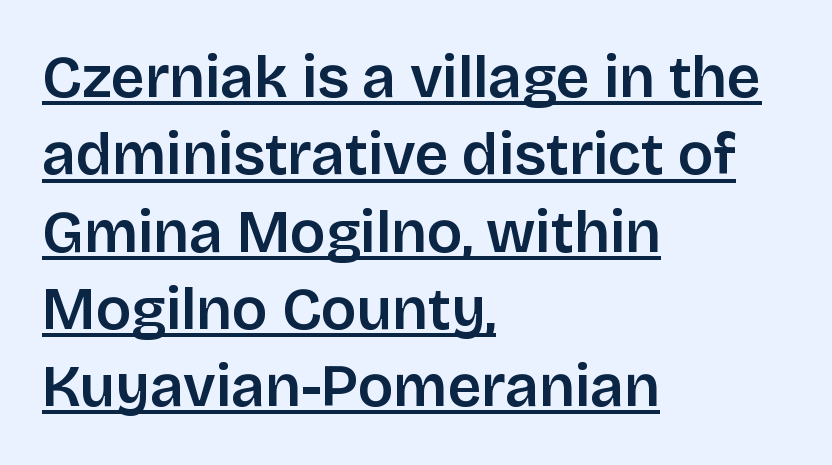
Q: Is the text italic (slanted)? A: No, it is upright.
Q: Is the typeface a serif or a sans-serif typeface? A: Sans-serif.
Q: Is the text underlined? A: Yes.
Q: How is the paragraph aligned? A: Left-aligned.
Q: Is the spacing between letters normal or unusually wide? A: Normal.
Q: Is the spacing between lines tight, normal or loose? A: Normal.
Q: Width (condensed, normal, or wide)? A: Normal.
Q: Stroke contrast? A: Low.
Q: x-height? A: Large.
Q: Monospaced? A: No.
